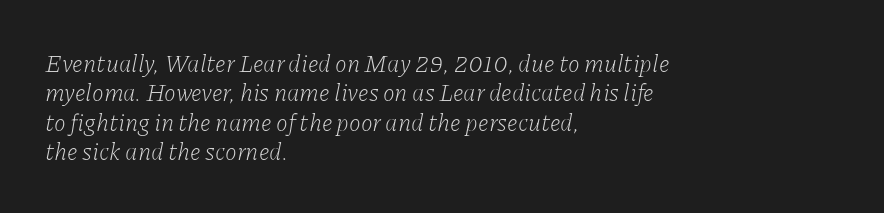
Q: Is the text bold? A: No.
Q: Is the text italic (slanted)? A: Yes, it leans right by about 11 degrees.
Q: Is the text underlined? A: No.
Q: How is the paragraph aligned? A: Left-aligned.
Q: Is the spacing between letters normal or unusually wide? A: Normal.
